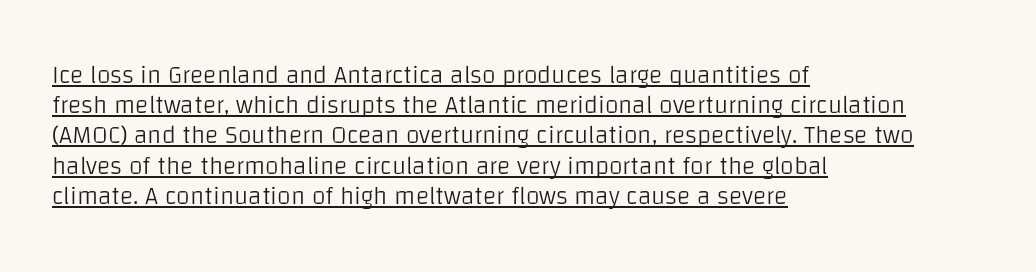
{"italic": "no", "bold": "no", "underline": "yes", "align": "left", "line_spacing_ratio": 1.21, "letter_spacing": "normal", "letter_spacing_em": 0.0, "glyph_px": 25}
